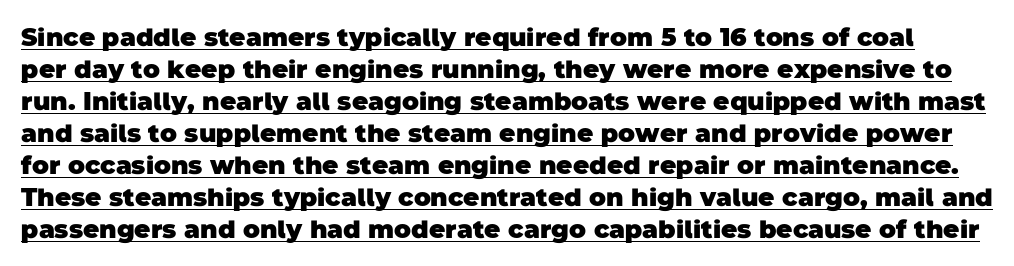
{"bold": "yes", "underline": "yes", "line_spacing": "normal", "line_spacing_ratio": 1.28, "letter_spacing": "normal", "letter_spacing_em": 0.0, "glyph_px": 25}
